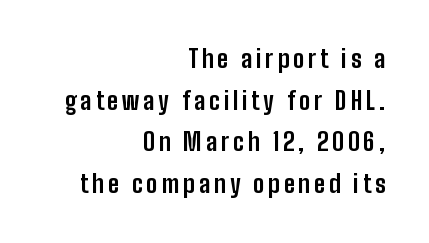
Q: Is the text bold? A: Yes.
Q: Is the text italic (slanted)? A: No, it is upright.
Q: Is the text underlined? A: No.
Q: How is the paragraph aligned? A: Right-aligned.
